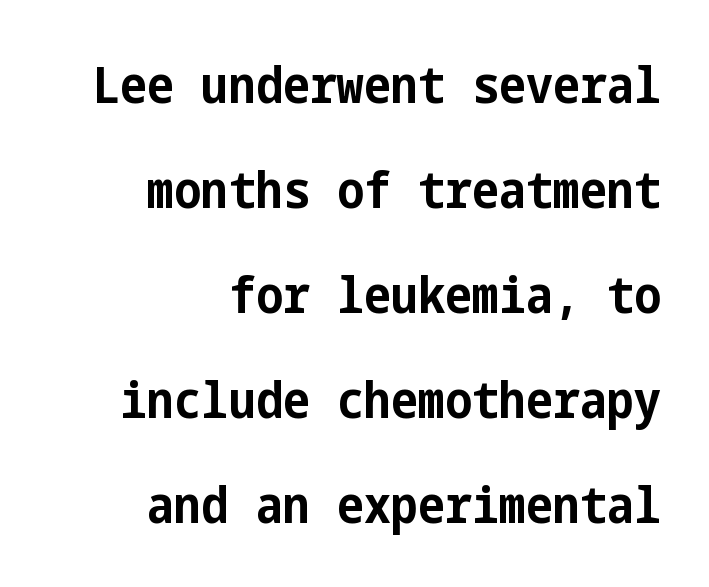
{"serif": "no", "italic": "no", "bold": "yes", "weight": "bold", "width": "condensed", "stroke_contrast": "low", "x_height": "medium", "underline": "no", "align": "right", "line_spacing": "loose", "line_spacing_ratio": 2.06, "letter_spacing": "normal", "letter_spacing_em": 0.0, "glyph_px": 51}
